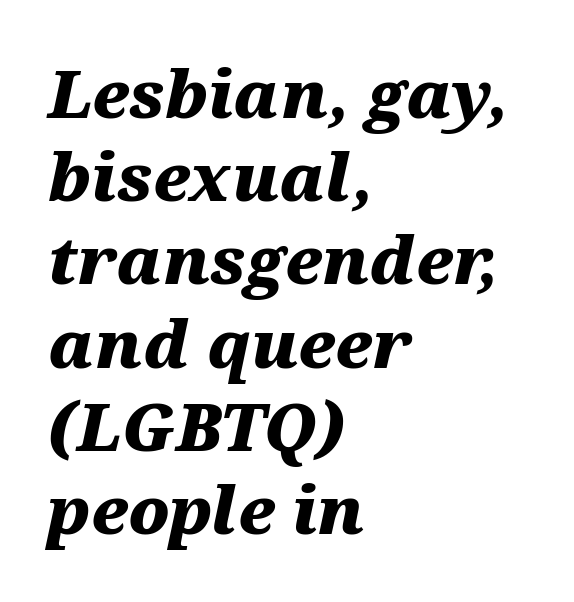
Characters are canted at an angle relative to the baseline's perpendicular. Letter spacing: default. A student would call this left alignment; a typographer would say flush left, rag right. The passage shown stacks its lines at a standard gap. I'd describe the lettering as bold — thick and assertive.
